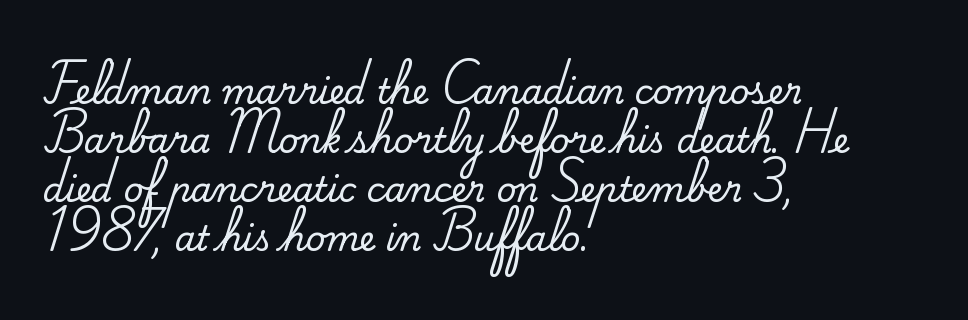
The image shows 34 px serif type; set left-aligned, normal line spacing (1.44x), normal letter spacing, not underlined; medium stroke contrast and a small x-height.
